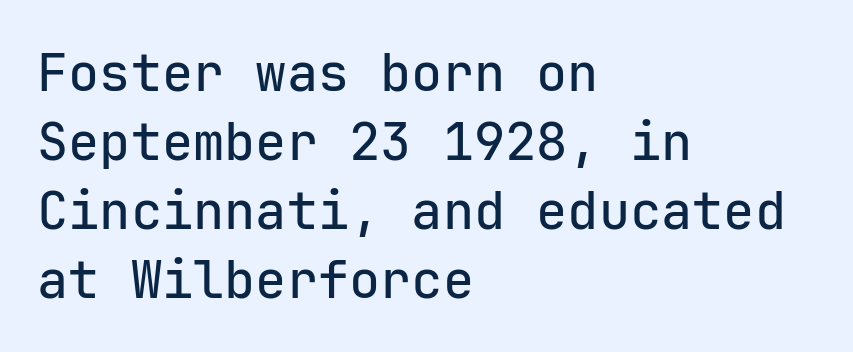
Q: Is the text italic (slanted)? A: No, it is upright.
Q: Is the typeface a serif or a sans-serif typeface? A: Sans-serif.
Q: Is the text underlined? A: No.
Q: How is the paragraph aligned? A: Left-aligned.
Q: Is the spacing between letters normal or unusually wide? A: Normal.
Q: Is the spacing between lines tight, normal or loose? A: Normal.
Q: Width (condensed, normal, or wide)? A: Normal.
Q: Stroke contrast? A: Low.
Q: x-height? A: Medium.
Q: Monospaced? A: Yes.
